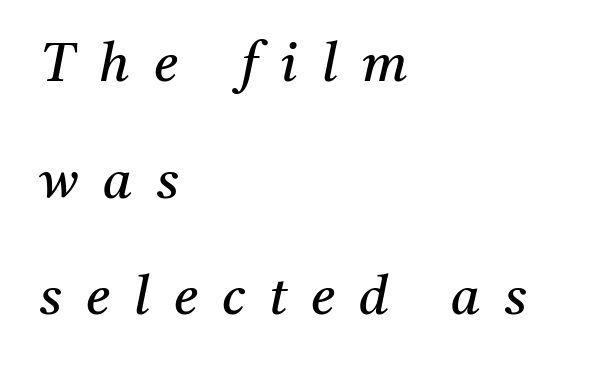
Q: Is the text bold? A: No.
Q: Is the text italic (slanted)? A: Yes, it leans right by about 11 degrees.
Q: Is the typeface a serif or a sans-serif typeface? A: Serif.
Q: Is the text underlined? A: No.
Q: How is the paragraph aligned? A: Left-aligned.
Q: Is the spacing between letters normal or unusually wide? A: Unusually wide.
Q: Is the spacing between lines tight, normal or loose? A: Loose.
Q: Width (condensed, normal, or wide)? A: Normal.
Q: Stroke contrast? A: Medium.
Q: x-height? A: Medium.
Q: Monospaced? A: No.
